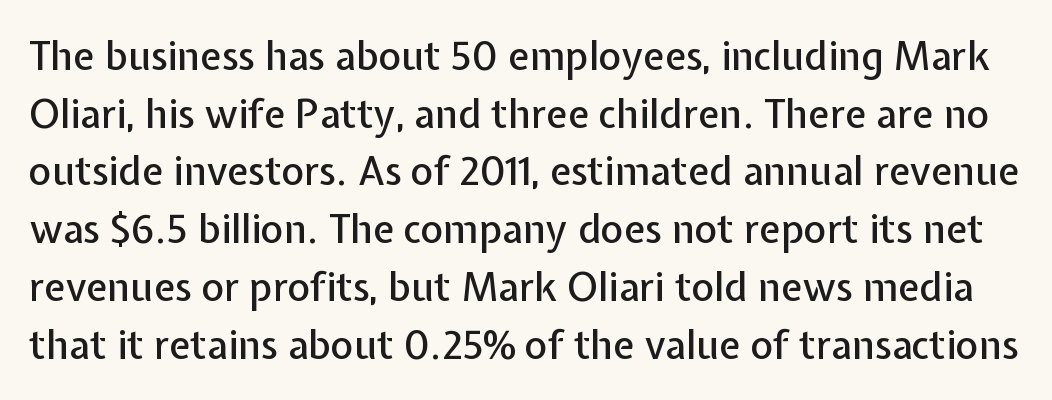
Q: Is the text italic (slanted)? A: No, it is upright.
Q: Is the typeface a serif or a sans-serif typeface? A: Sans-serif.
Q: Is the text underlined? A: No.
Q: Is the spacing between letters normal or unusually wide? A: Normal.
Q: Is the spacing between lines tight, normal or loose? A: Normal.
Q: Width (condensed, normal, or wide)? A: Normal.
Q: Stroke contrast? A: Low.
Q: x-height? A: Medium.
Q: Monospaced? A: No.
